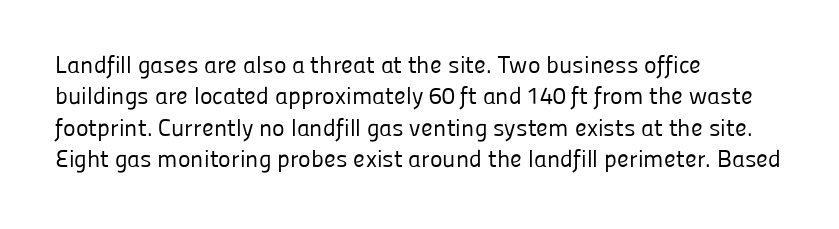
What stands out about the letter spacing? Nothing — it is the standard amount. Unmarked baselines from the first word to the last. The rendering anchors every line to the left-hand side. Regarding leading, the lines here are spaced in the standard way. Compared with a typical body face, this is equally light or lighter still. In terms of posture, this sample is upright.
